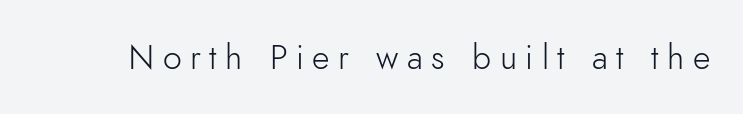
{"serif": "no", "italic": "no", "bold": "no", "weight": "light", "width": "normal", "stroke_contrast": "low", "x_height": "small", "monospaced": "no", "underline": "no", "letter_spacing": "wide", "letter_spacing_em": 0.25, "glyph_px": 34}
